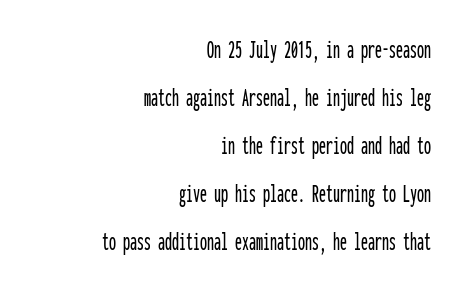
{"serif": "no", "italic": "no", "width": "condensed", "stroke_contrast": "low", "x_height": "medium", "monospaced": "yes", "underline": "no", "align": "right", "line_spacing_ratio": 1.71, "letter_spacing": "normal", "letter_spacing_em": 0.0, "glyph_px": 28}
